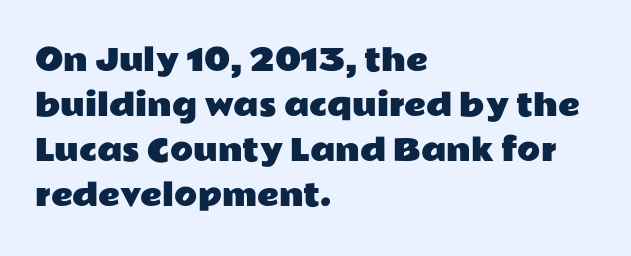
The image shows 30 px wide sans-serif type, upright; set left-aligned, normal line spacing (1.5x), normal letter spacing, not underlined; low stroke contrast and a medium x-height.
